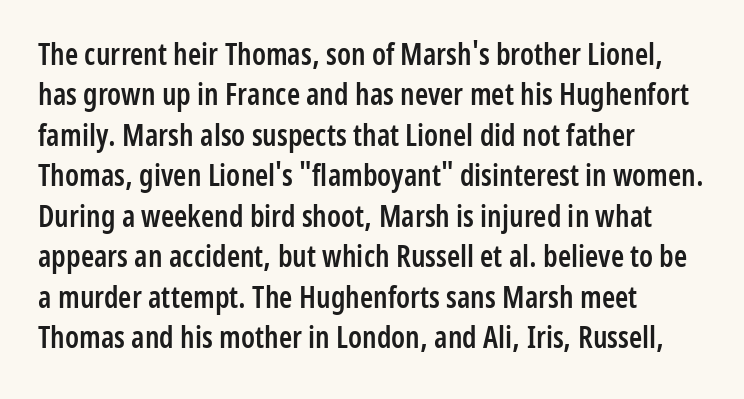
Do the characters align in a grid? No, the font is proportional. The passage shown stacks its lines at a standard gap. This is roman type, the default non-slanted kind. Letters rest on an invisible, unmarked baseline. Inter-character spacing is left at the font's built-in metrics.
